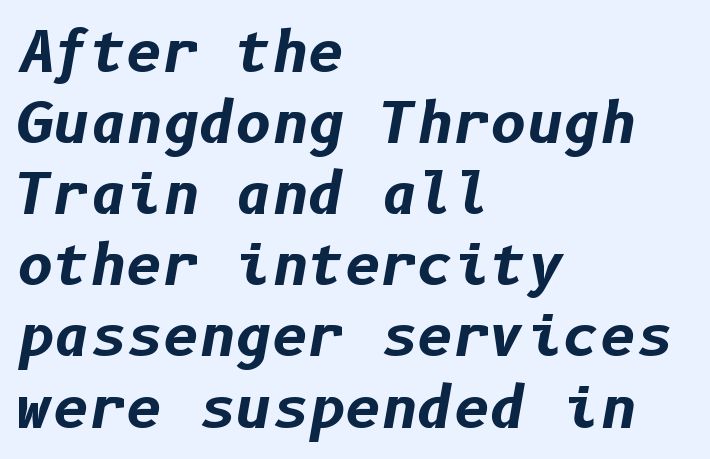
{"italic": "yes", "lean": "right", "slant_degrees": 10, "bold": "yes", "weight": "bold", "width": "normal", "stroke_contrast": "low", "x_height": "medium", "underline": "no", "align": "left", "line_spacing": "normal", "line_spacing_ratio": 1.27, "letter_spacing": "normal", "letter_spacing_em": 0.0, "glyph_px": 56}
